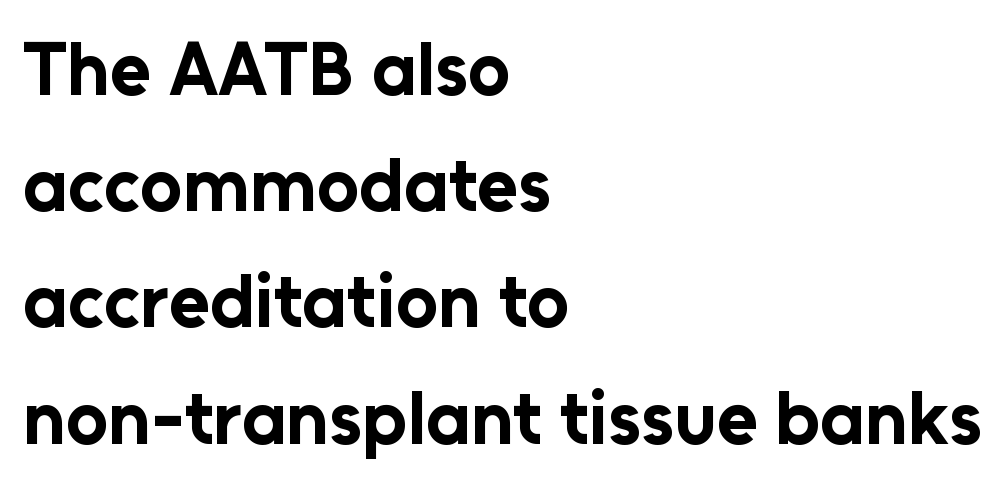
The rendering shows plain stroke endings on the letterforms — a sans-serif design. The compositor pushed each line to the left boundary. The gap between lines stays unmarked. Rendered with straight, roman letterforms. One glance says typical: line gaps are just what's usual.
